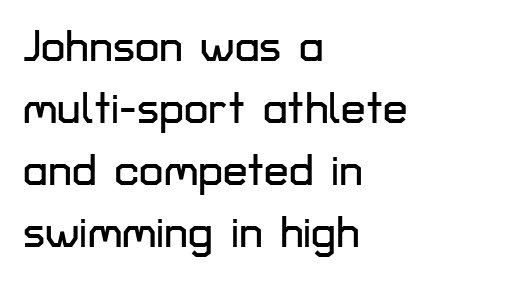
{"serif": "no", "italic": "no", "width": "normal", "stroke_contrast": "low", "x_height": "medium", "monospaced": "no", "underline": "no", "align": "left", "line_spacing": "normal", "line_spacing_ratio": 1.41, "letter_spacing": "normal", "letter_spacing_em": 0.0, "glyph_px": 44}
